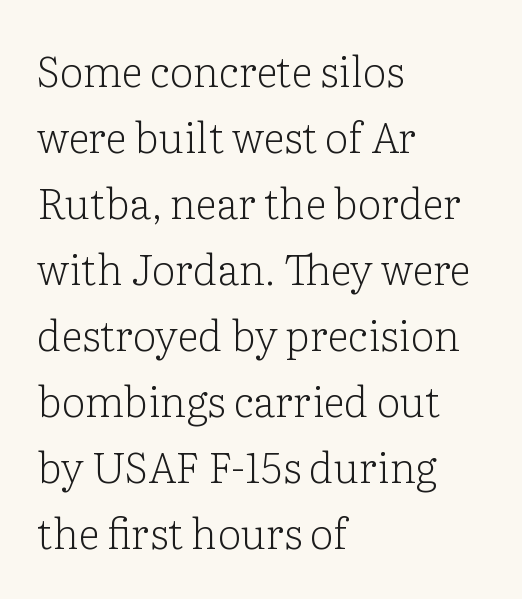
Evenly set lines give the paragraph a standard silhouette. The letters advance in unequal steps, a hallmark of proportional type. Notice how the passage keeps a crisp vertical edge on the left only. The strokes are not fattened; the text isn't bold. In terms of letterspacing, this is plain default setting.
